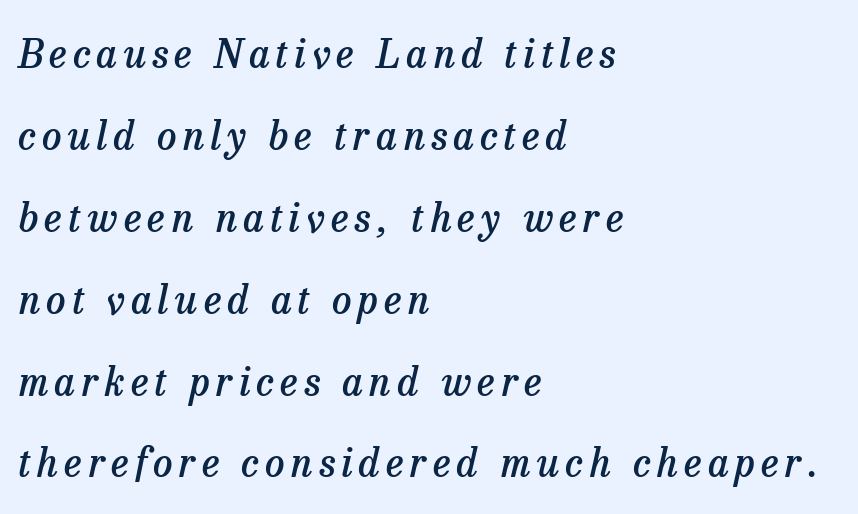
Q: Is the text bold? A: Semi-bold.
Q: Is the text italic (slanted)? A: Yes, it leans right by about 13 degrees.
Q: Is the typeface a serif or a sans-serif typeface? A: Serif.
Q: Is the text underlined? A: No.
Q: How is the paragraph aligned? A: Left-aligned.
Q: Is the spacing between lines tight, normal or loose? A: Loose.
Q: Width (condensed, normal, or wide)? A: Normal.
Q: Stroke contrast? A: Low.
Q: x-height? A: Medium.
Q: Monospaced? A: No.
